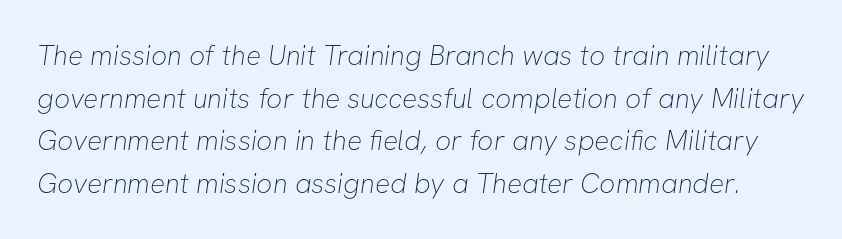
The image shows 28 px thin sans-serif type; set normal line spacing (1.52x), normal letter spacing, not underlined; low stroke contrast and a medium x-height.
